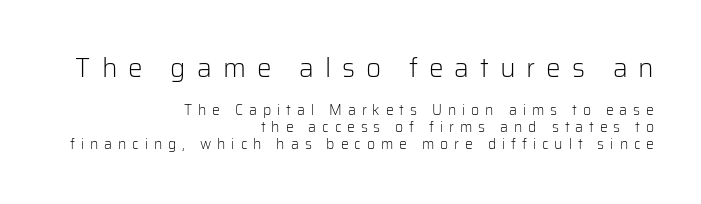
The space beneath each line is pristine and unruled. The axis of the letterforms is exactly vertical. Display-style spreading of the glyphs; the letterfit is very open. The font sits on the lighter half of the weight spectrum, regular included.
